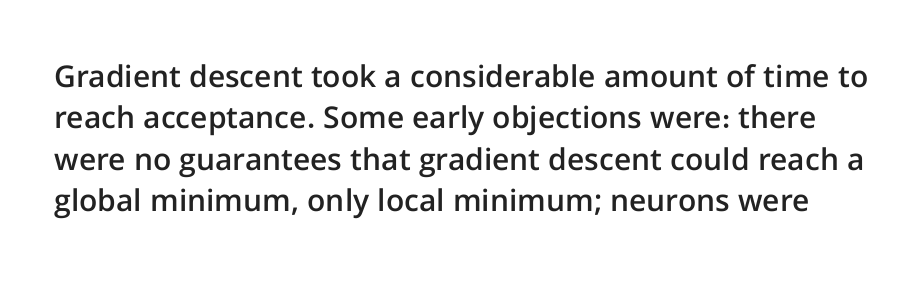
Letters rest on an invisible, unmarked baseline. A typesetter would call this proportional, since set widths differ per character. The face used here is rendered with its standard letterfit. Leading: standard. Its strokes are somewhat broadened, the hallmark of semibold type. A typesetter would mark this as roman, not italic.
